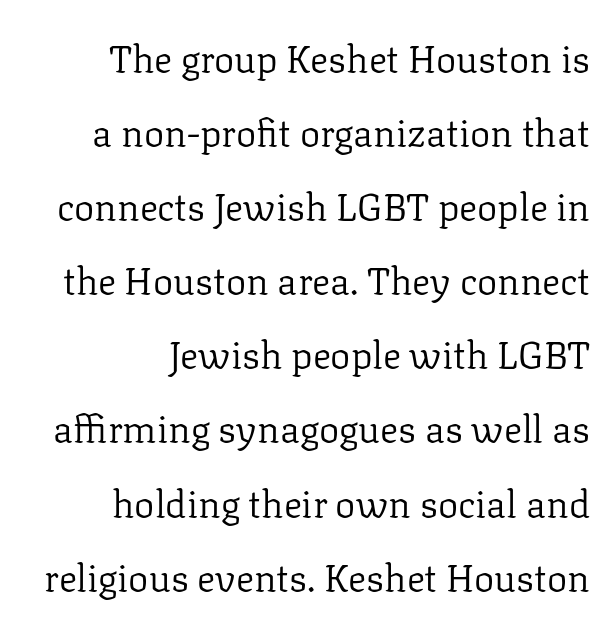
Has an underline been added? It has not. Each line ends at the same right margin while the left side varies. The characters are drawn with everyday or finer stroke widths. There is no visible air inserted between adjacent glyphs.
